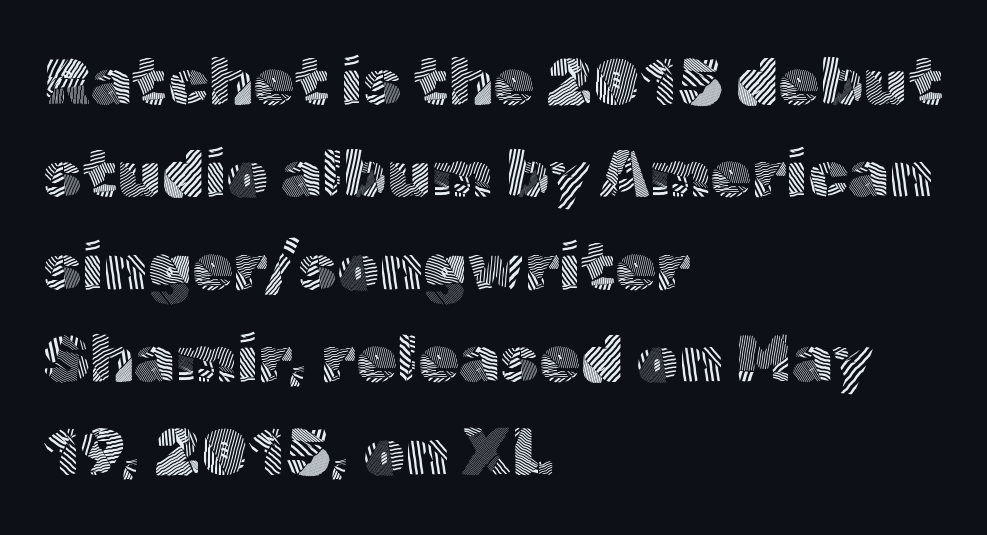
The image shows 66 px light sans-serif type, upright; set left-aligned, normal line spacing (1.4x), normal letter spacing, not underlined; a medium x-height.
